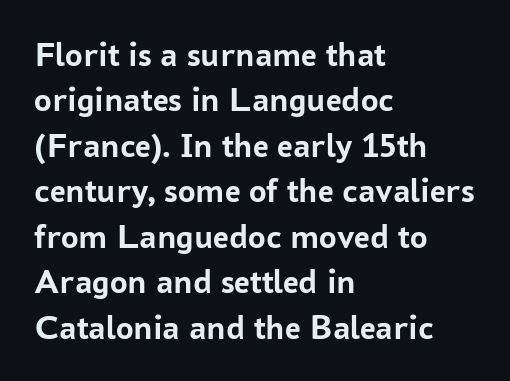
{"serif": "no", "italic": "no", "bold": "yes", "weight": "semibold", "width": "normal", "stroke_contrast": "low", "x_height": "medium", "monospaced": "no", "underline": "no", "align": "left", "line_spacing": "normal", "line_spacing_ratio": 1.3, "letter_spacing": "normal", "letter_spacing_em": 0.0, "glyph_px": 35}
